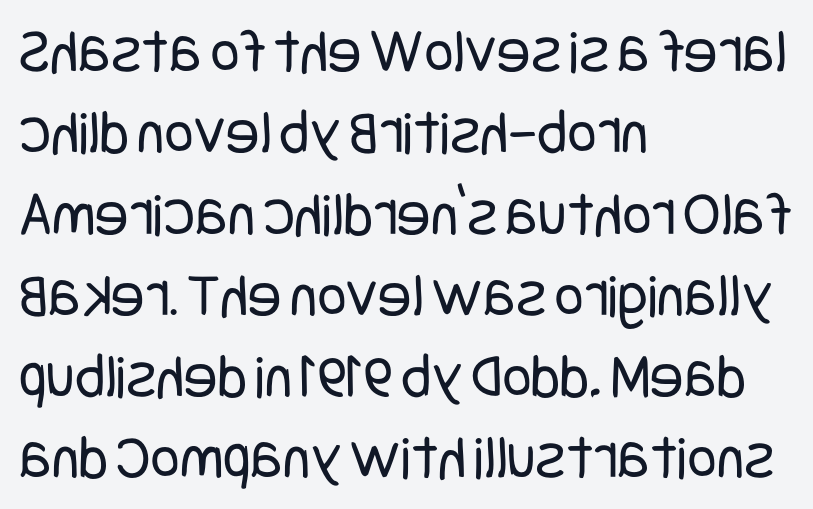
{"serif": "no", "italic": "no", "bold": "no", "weight": "regular", "width": "condensed", "stroke_contrast": "low", "x_height": "large", "underline": "no", "align": "left", "line_spacing": "normal", "line_spacing_ratio": 1.29, "letter_spacing": "normal", "letter_spacing_em": 0.0, "glyph_px": 63}
